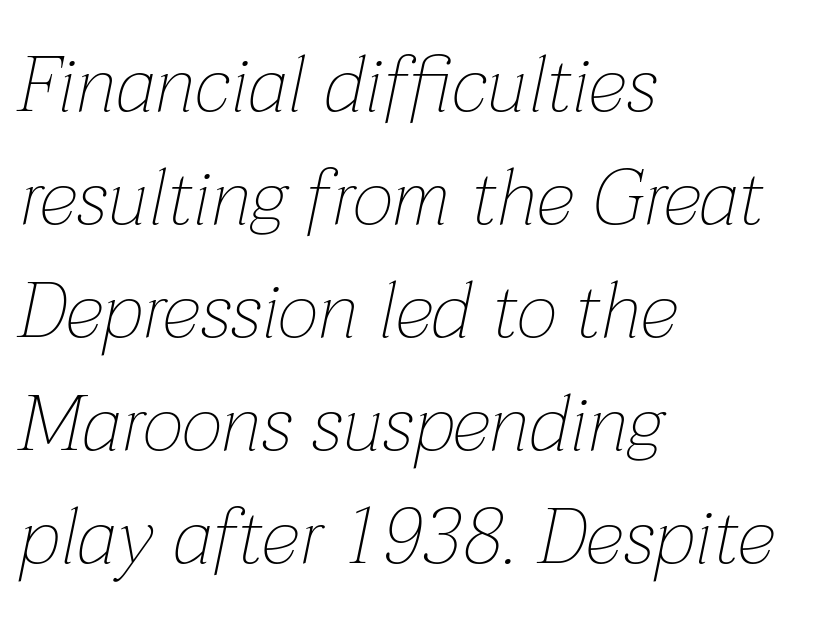
Emphasis-style slanted type is in use. In CSS terms this would be text-align: left. Glance below the letters and you will spot only blank space. How are the letters spaced? Ordinarily, with no added tracking. In terms of leading, this rendering sits right in the middle. Proportional: the letters do not fall into vertical columns.
